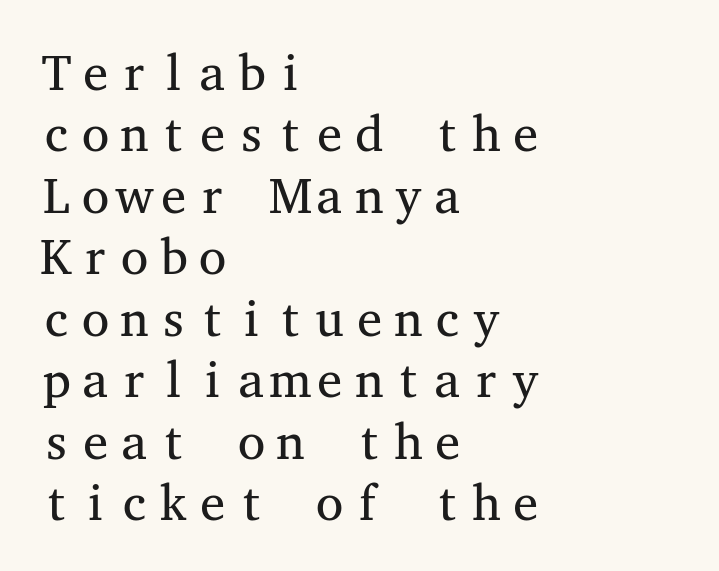
{"serif": "yes", "italic": "no", "bold": "no", "weight": "regular", "width": "wide", "stroke_contrast": "medium", "x_height": "medium", "monospaced": "yes", "underline": "no", "align": "left", "line_spacing_ratio": 1.23, "letter_spacing": "normal", "letter_spacing_em": 0.0, "glyph_px": 50}
